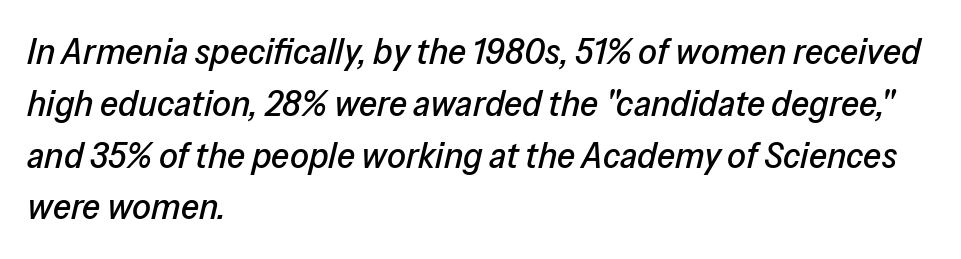
The image shows 37 px text type, italic (leaning right); set left-aligned, normal line spacing (1.4x), normal letter spacing, not underlined; low stroke contrast and a medium x-height.
